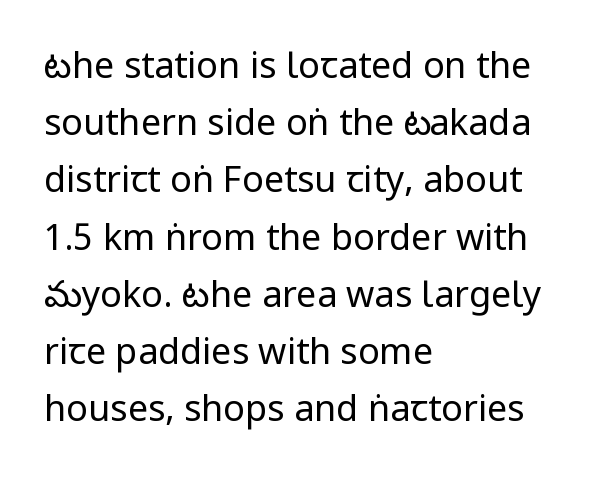
You can tell from the bare stems that sans-serif type was used. Horizontal bands of white between lines are of average thickness. Glyph-to-glyph distance matches everyday printed text. Characters remain perfectly vertical along every line.
